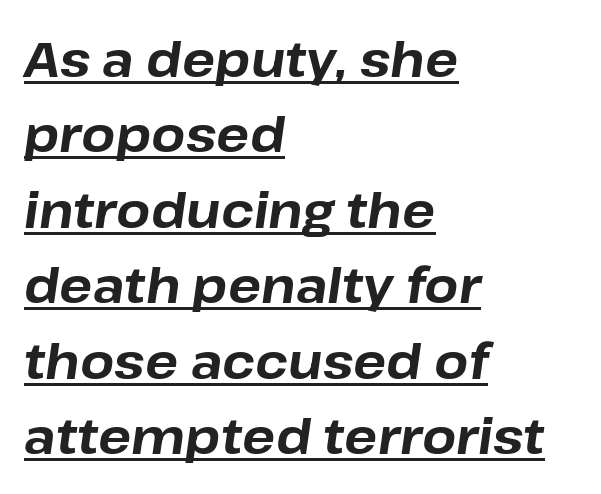
{"italic": "yes", "lean": "right", "slant_degrees": 8, "bold": "yes", "weight": "bold", "width": "normal", "stroke_contrast": "low", "x_height": "medium", "monospaced": "no", "underline": "yes", "align": "left", "line_spacing": "normal", "line_spacing_ratio": 1.54, "letter_spacing": "normal", "letter_spacing_em": 0.0, "glyph_px": 49}
